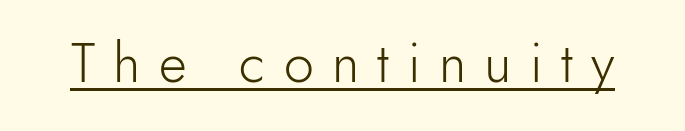
A typesetter would call this proportional, since set widths differ per character. Note: no serifs on the glyphs. The specimen includes a rule beneath the text block's lines. These glyphs show unthickened strokes, regular width or finer. The rendering inserts visible extra space after every character. The lettering stays uniformly vertical, giving the passage a roman look.
